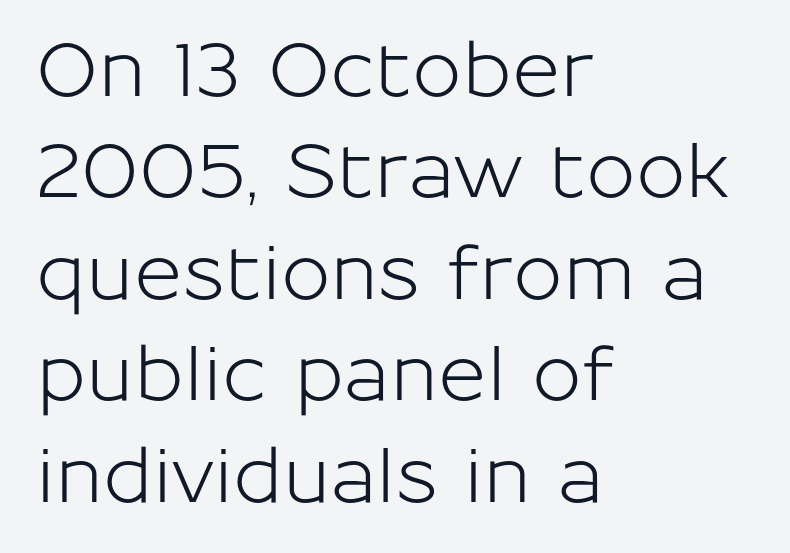
Q: Is the text italic (slanted)? A: No, it is upright.
Q: Is the typeface a serif or a sans-serif typeface? A: Sans-serif.
Q: Is the text underlined? A: No.
Q: How is the paragraph aligned? A: Left-aligned.
Q: Is the spacing between letters normal or unusually wide? A: Normal.
Q: Is the spacing between lines tight, normal or loose? A: Normal.
Q: Width (condensed, normal, or wide)? A: Normal.
Q: Stroke contrast? A: Low.
Q: x-height? A: Medium.
Q: Monospaced? A: No.
